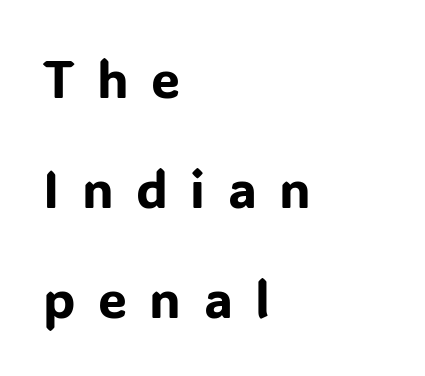
Q: Is the text italic (slanted)? A: No, it is upright.
Q: Is the typeface a serif or a sans-serif typeface? A: Sans-serif.
Q: Is the text underlined? A: No.
Q: How is the paragraph aligned? A: Left-aligned.
Q: Is the spacing between letters normal or unusually wide? A: Unusually wide.
Q: Is the spacing between lines tight, normal or loose? A: Loose.
Q: Width (condensed, normal, or wide)? A: Normal.
Q: Stroke contrast? A: Low.
Q: x-height? A: Medium.
Q: Monospaced? A: No.
